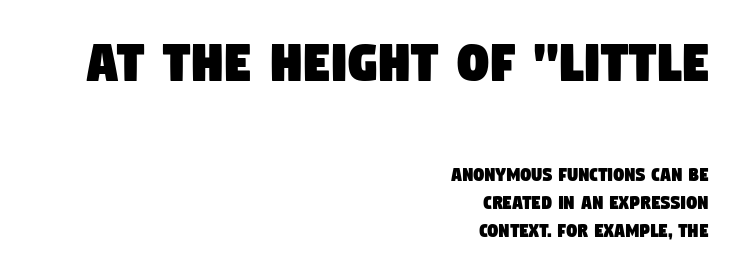
{"serif": "no", "width": "condensed", "stroke_contrast": "low", "x_height": "large", "monospaced": "no", "underline": "no", "align": "right", "line_spacing": "normal", "line_spacing_ratio": 1.34, "letter_spacing": "normal", "letter_spacing_em": 0.0, "larger_block": "first", "size_ratio": 2.95, "glyph_px": 62}
